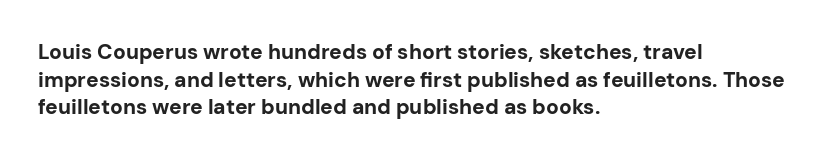
{"italic": "no", "bold": "yes", "underline": "no", "align": "left", "line_spacing": "normal", "line_spacing_ratio": 1.31, "letter_spacing": "normal", "letter_spacing_em": 0.0, "glyph_px": 21}
